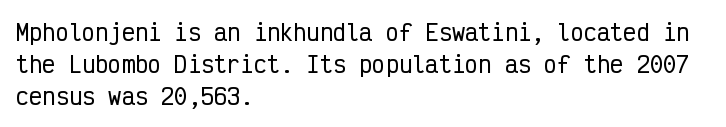
{"italic": "no", "underline": "no", "align": "left", "line_spacing": "normal", "line_spacing_ratio": 1.45, "letter_spacing": "normal", "letter_spacing_em": 0.0, "glyph_px": 22}
